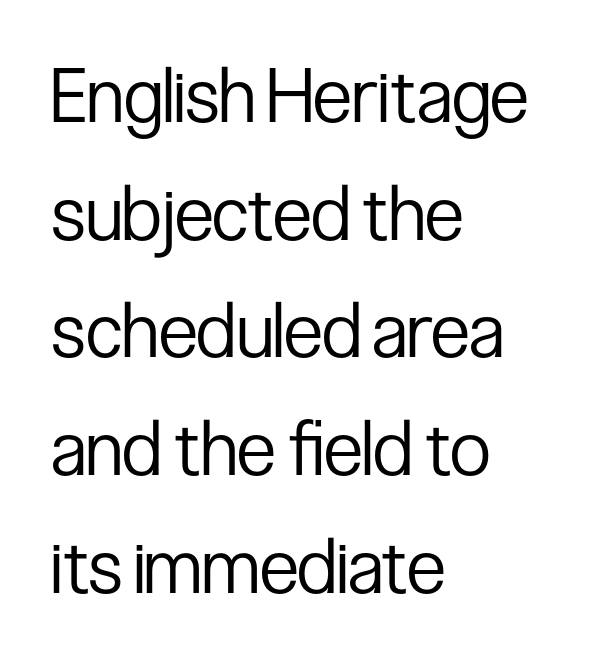
Look at the tracking — it's just the regular setting, nothing added. The letterforms sit at book weight or below. This sample uses a sans-serif face. A typesetter would call this proportional, since set widths differ per character.
